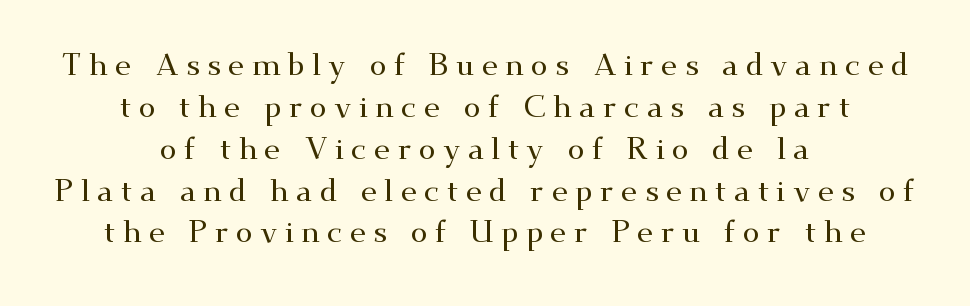
The image shows 31 px wide serif type, upright; set centered, normal line spacing (1.35x), unusually wide letter spacing (+0.23 em), not underlined; medium stroke contrast and a small x-height.
